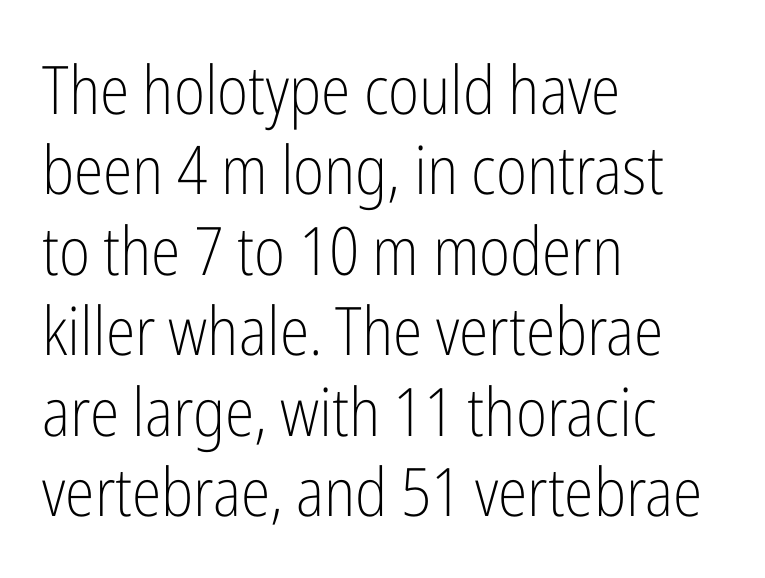
{"serif": "no", "italic": "no", "bold": "no", "weight": "light", "width": "condensed", "stroke_contrast": "low", "x_height": "medium", "monospaced": "no", "underline": "no", "align": "left", "line_spacing_ratio": 1.2, "letter_spacing": "normal", "letter_spacing_em": 0.0, "glyph_px": 67}
